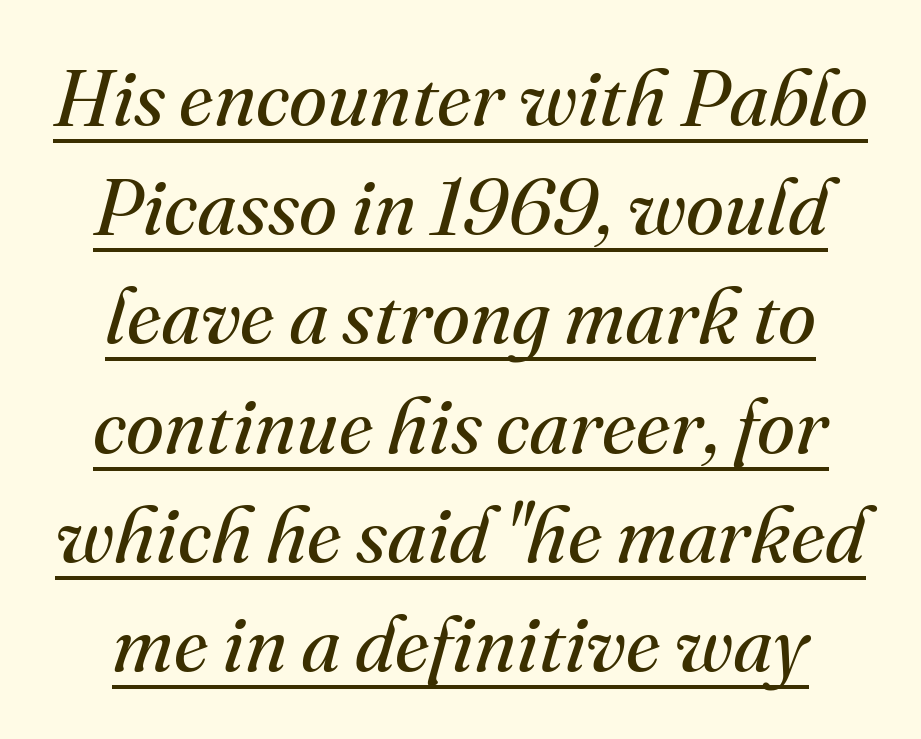
{"serif": "yes", "italic": "yes", "lean": "right", "slant_degrees": 16, "bold": "no", "weight": "regular", "width": "normal", "stroke_contrast": "medium", "x_height": "small", "monospaced": "no", "underline": "yes", "line_spacing": "normal", "line_spacing_ratio": 1.4, "letter_spacing": "normal", "letter_spacing_em": 0.0, "glyph_px": 78}
